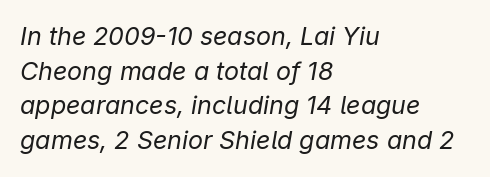
Q: Is the text bold? A: No.
Q: Is the text italic (slanted)? A: Yes, it leans right by about 9 degrees.
Q: Is the text underlined? A: No.
Q: How is the paragraph aligned? A: Left-aligned.
Q: Is the spacing between letters normal or unusually wide? A: Normal.
Q: Is the spacing between lines tight, normal or loose? A: Normal.
